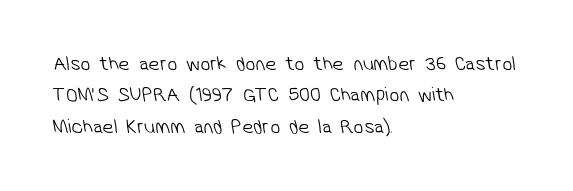
Reading down the block, your eye returns to a fixed left position each line. The passage shown is not bold in any degree. The space beneath each line is pristine and unruled. Reading down the column, the eye jumps a familiar distance to each next line. Inter-character spacing is left at the font's built-in metrics.
